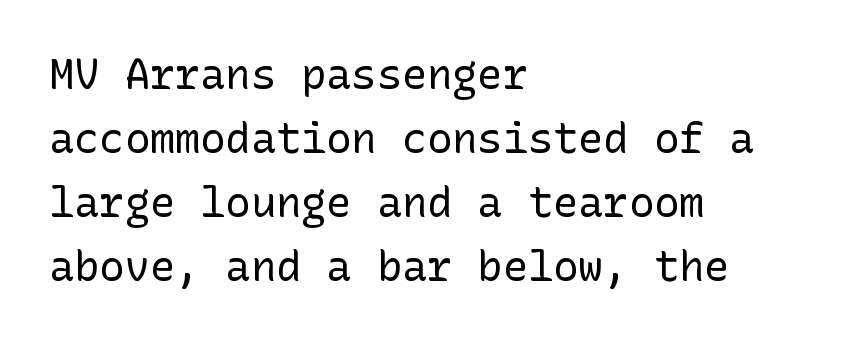
The font's upright variant was chosen for this text. Observe the absence of serifs on each vertical stroke in this sample. One glance says typical: line gaps are just what's usual. Short note: letters normally spaced.
